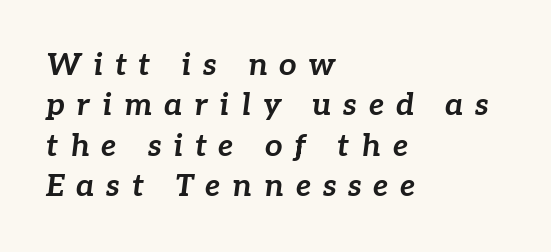
The image shows 31 px bold type, italic (leaning right); set left-aligned, normal line spacing (1.3x), unusually wide letter spacing (+0.38 em), not underlined; low stroke contrast and a medium x-height.
